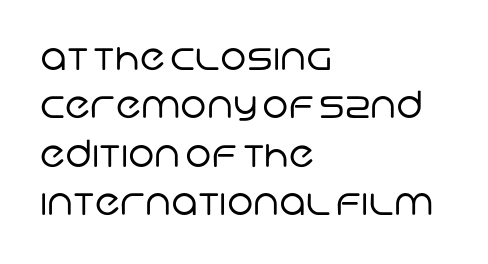
{"serif": "no", "bold": "no", "weight": "regular", "width": "normal", "stroke_contrast": "low", "x_height": "large", "monospaced": "no", "underline": "no", "align": "left", "line_spacing": "normal", "line_spacing_ratio": 1.31, "letter_spacing": "normal", "letter_spacing_em": 0.0, "glyph_px": 37}
